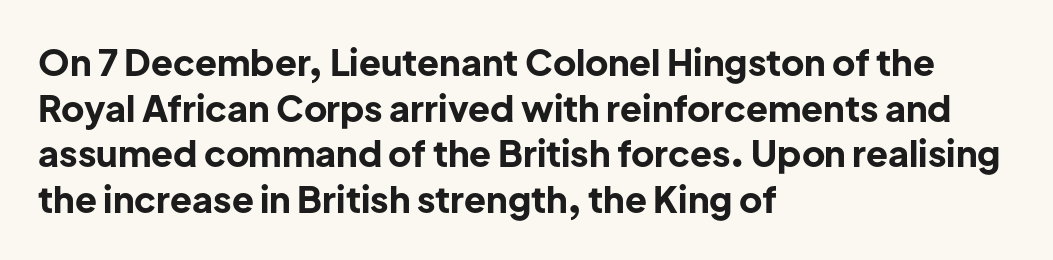
Q: Is the text bold? A: Yes.
Q: Is the text italic (slanted)? A: No, it is upright.
Q: Is the typeface a serif or a sans-serif typeface? A: Sans-serif.
Q: Is the text underlined? A: No.
Q: How is the paragraph aligned? A: Left-aligned.
Q: Is the spacing between letters normal or unusually wide? A: Normal.
Q: Is the spacing between lines tight, normal or loose? A: Normal.
Q: Width (condensed, normal, or wide)? A: Normal.
Q: Stroke contrast? A: Low.
Q: x-height? A: Medium.
Q: Monospaced? A: No.
